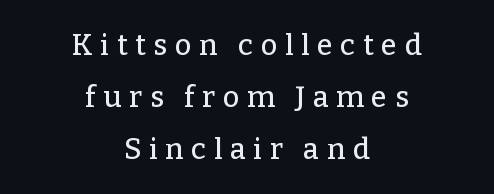
A typesetter would mark this as roman, not italic. Each letter keeps its own natural width here, so spacing adapts to shape. Quick note: underline off. A typesetter would call this heavily tracked-out type.
